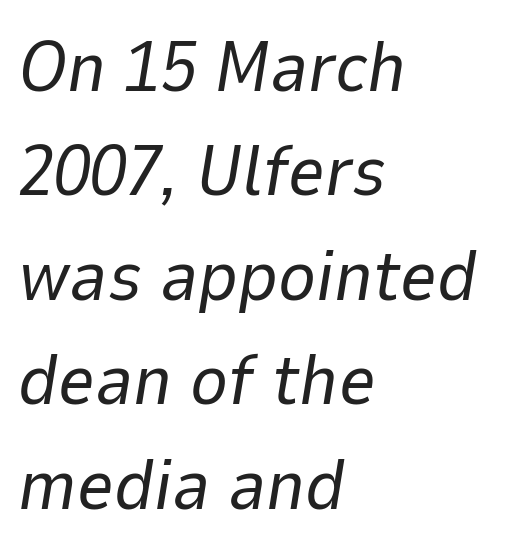
Q: Is the text bold? A: No.
Q: Is the text italic (slanted)? A: Yes, it leans right by about 9 degrees.
Q: Is the text underlined? A: No.
Q: How is the paragraph aligned? A: Left-aligned.
Q: Is the spacing between letters normal or unusually wide? A: Normal.
Q: Is the spacing between lines tight, normal or loose? A: Normal.
Q: Width (condensed, normal, or wide)? A: Normal.
Q: Stroke contrast? A: Low.
Q: x-height? A: Medium.
Q: Monospaced? A: No.
